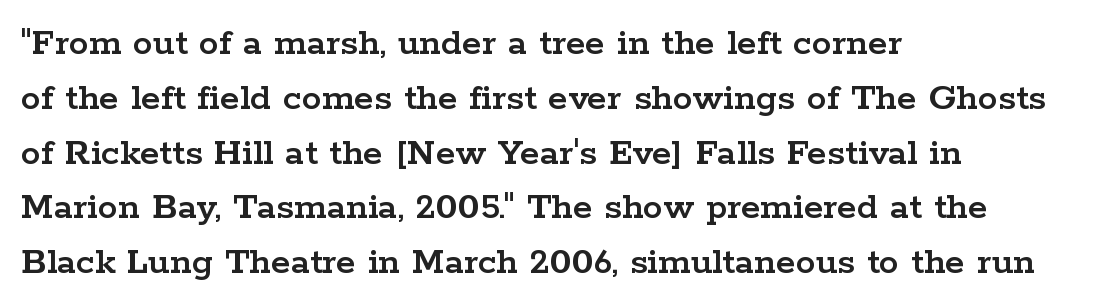
Q: Is the text italic (slanted)? A: No, it is upright.
Q: Is the typeface a serif or a sans-serif typeface? A: Serif.
Q: Is the text underlined? A: No.
Q: How is the paragraph aligned? A: Left-aligned.
Q: Is the spacing between letters normal or unusually wide? A: Normal.
Q: Is the spacing between lines tight, normal or loose? A: Normal.
Q: Width (condensed, normal, or wide)? A: Wide.
Q: Stroke contrast? A: Low.
Q: x-height? A: Medium.
Q: Monospaced? A: No.
